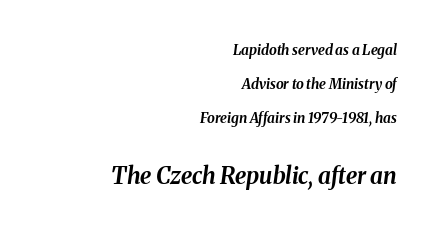
{"italic": "yes", "lean": "right", "slant_degrees": 8, "bold": "yes", "underline": "no", "align": "right", "line_spacing": "loose", "line_spacing_ratio": 2.43, "letter_spacing": "normal", "letter_spacing_em": 0.0, "larger_block": "second", "size_ratio": 1.64, "glyph_px": 23}
